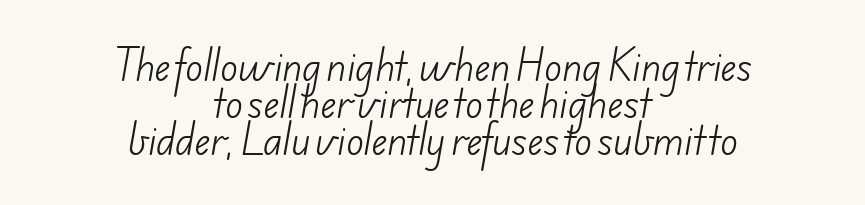
{"serif": "no", "bold": "no", "weight": "light", "width": "normal", "stroke_contrast": "low", "x_height": "small", "monospaced": "no", "underline": "no", "align": "center", "line_spacing": "tight", "line_spacing_ratio": 1.0, "letter_spacing": "normal", "letter_spacing_em": 0.0, "glyph_px": 37}
